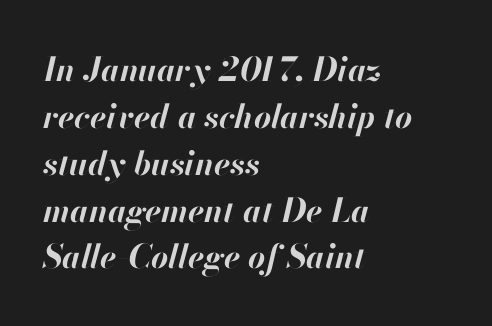
Quick note: interline space is typical. These lines are rendered in a variable-pitch font. Is the type bold? Yes — the strokes are clearly thick and heavy. The specimen omits any rule beneath the text block's lines. No extra tracking has been applied to these lines.
